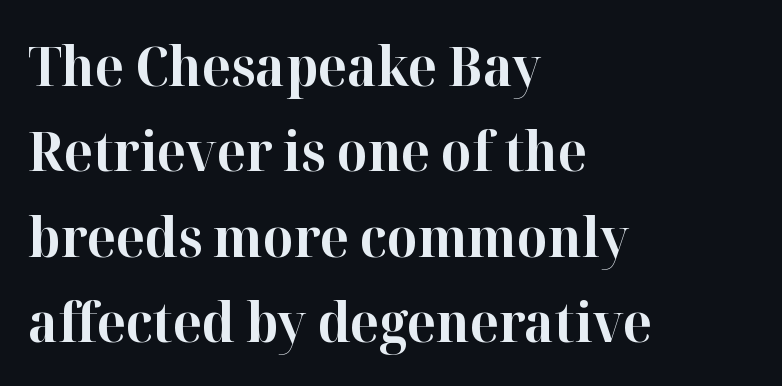
Q: Is the text bold? A: Yes.
Q: Is the text italic (slanted)? A: No, it is upright.
Q: Is the typeface a serif or a sans-serif typeface? A: Serif.
Q: Is the text underlined? A: No.
Q: How is the paragraph aligned? A: Left-aligned.
Q: Is the spacing between letters normal or unusually wide? A: Normal.
Q: Is the spacing between lines tight, normal or loose? A: Normal.
Q: Width (condensed, normal, or wide)? A: Normal.
Q: Stroke contrast? A: High.
Q: x-height? A: Medium.
Q: Monospaced? A: No.
